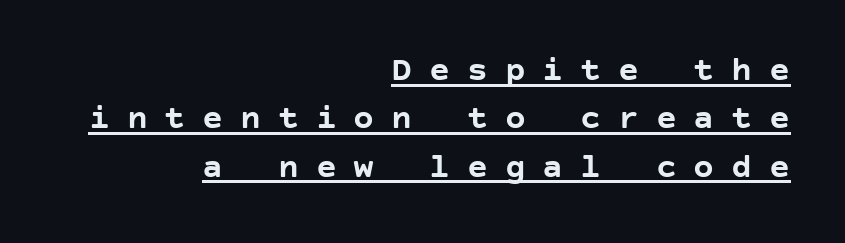
The image shows 35 px semibold sans-serif type, upright; set right-aligned, normal line spacing (1.38x), unusually wide letter spacing (+0.48 em), underlined; low stroke contrast and a large x-height.
